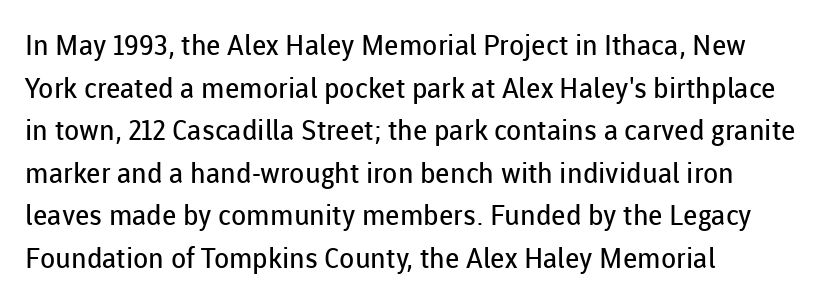
The image shows 28 px regular-weight sans-serif type, upright; set left-aligned, normal line spacing (1.52x), normal letter spacing, not underlined; low stroke contrast and a medium x-height.
